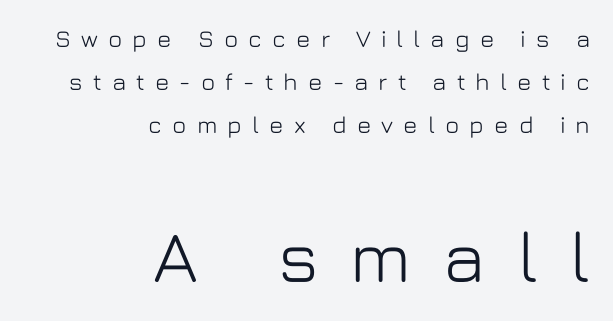
The image shows 73 px sans-serif type, upright; set right-aligned, line spacing 1.8x, unusually wide letter spacing (+0.42 em), not underlined; the second (bottom) block is 3.04x larger; low stroke contrast and a medium x-height.
